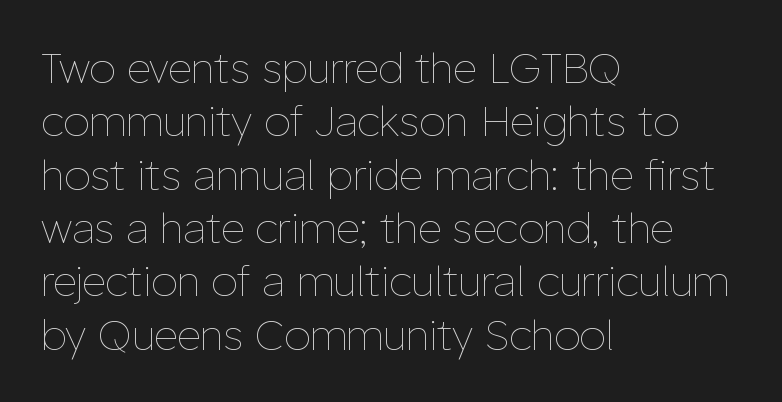
Q: Is the text bold? A: No.
Q: Is the text italic (slanted)? A: No, it is upright.
Q: Is the text underlined? A: No.
Q: How is the paragraph aligned? A: Left-aligned.
Q: Is the spacing between letters normal or unusually wide? A: Normal.
Q: Is the spacing between lines tight, normal or loose? A: Normal.
Q: Width (condensed, normal, or wide)? A: Normal.
Q: Stroke contrast? A: Low.
Q: x-height? A: Medium.
Q: Monospaced? A: No.
